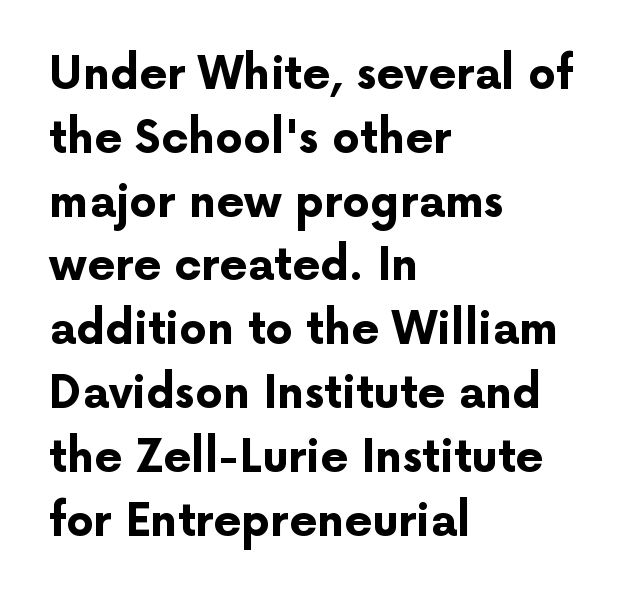
Q: Is the text bold? A: Yes.
Q: Is the text italic (slanted)? A: No, it is upright.
Q: Is the typeface a serif or a sans-serif typeface? A: Sans-serif.
Q: Is the text underlined? A: No.
Q: How is the paragraph aligned? A: Left-aligned.
Q: Is the spacing between letters normal or unusually wide? A: Normal.
Q: Is the spacing between lines tight, normal or loose? A: Normal.
Q: Width (condensed, normal, or wide)? A: Normal.
Q: Stroke contrast? A: Low.
Q: x-height? A: Medium.
Q: Monospaced? A: No.
